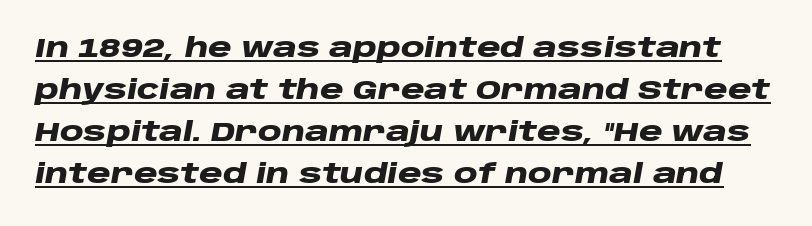
Q: Is the text bold? A: Yes.
Q: Is the text italic (slanted)? A: Yes, it leans right by about 10 degrees.
Q: Is the text underlined? A: Yes.
Q: Is the spacing between letters normal or unusually wide? A: Normal.
Q: Is the spacing between lines tight, normal or loose? A: Normal.
